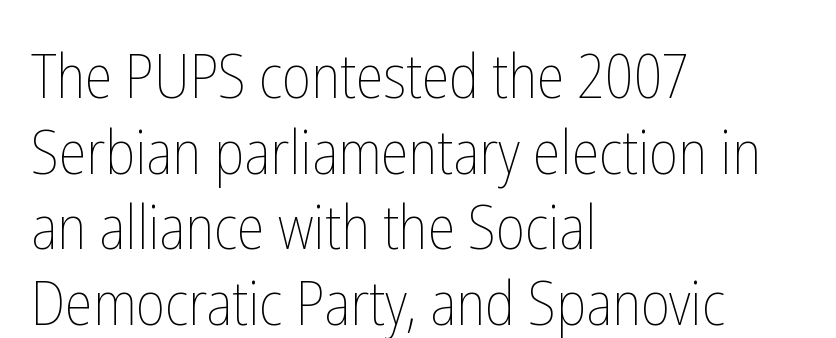
The image shows 62 px thin, condensed type, upright; set left-aligned, line spacing 1.22x, normal letter spacing, not underlined; low stroke contrast and a medium x-height.
